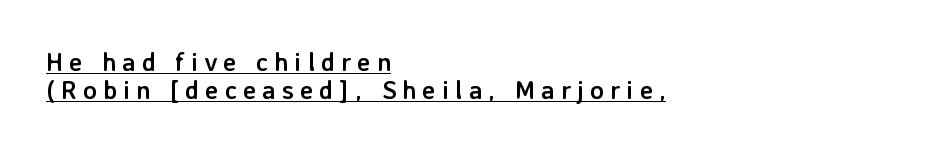
I'd describe the lettering as bold — thick and assertive. Every row of glyphs begins at an identical x-position on the left. The lines are packed closely together with very little leading. This is the regular roman posture of the typeface.
